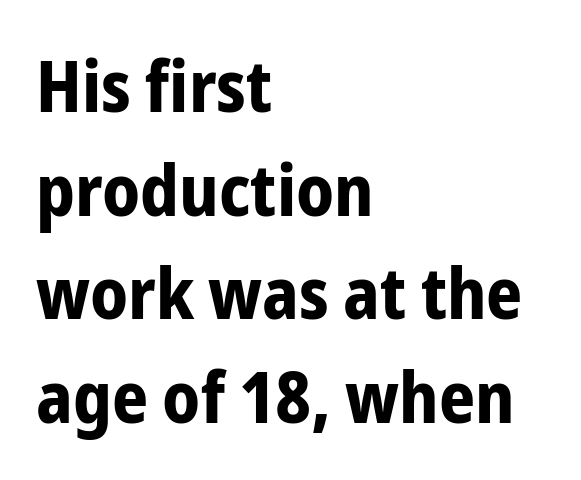
The image shows 71 px bold, condensed sans-serif type, upright; set left-aligned, normal line spacing (1.46x), normal letter spacing, not underlined; low stroke contrast and a medium x-height.
